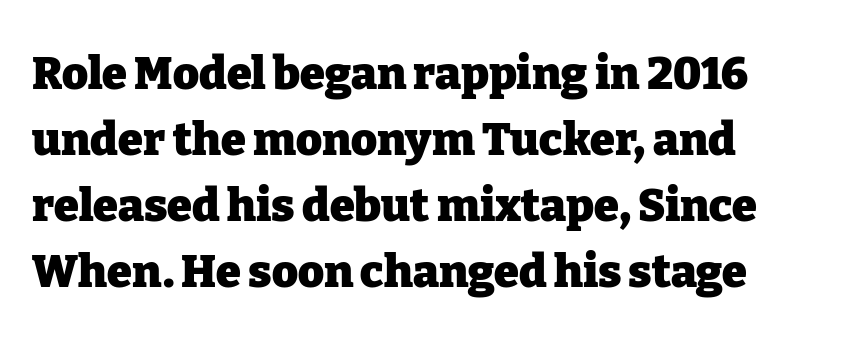
Q: Is the text bold? A: Yes.
Q: Is the text italic (slanted)? A: No, it is upright.
Q: Is the typeface a serif or a sans-serif typeface? A: Serif.
Q: Is the text underlined? A: No.
Q: How is the paragraph aligned? A: Left-aligned.
Q: Is the spacing between letters normal or unusually wide? A: Normal.
Q: Is the spacing between lines tight, normal or loose? A: Normal.
Q: Width (condensed, normal, or wide)? A: Normal.
Q: Stroke contrast? A: Low.
Q: x-height? A: Medium.
Q: Monospaced? A: No.
